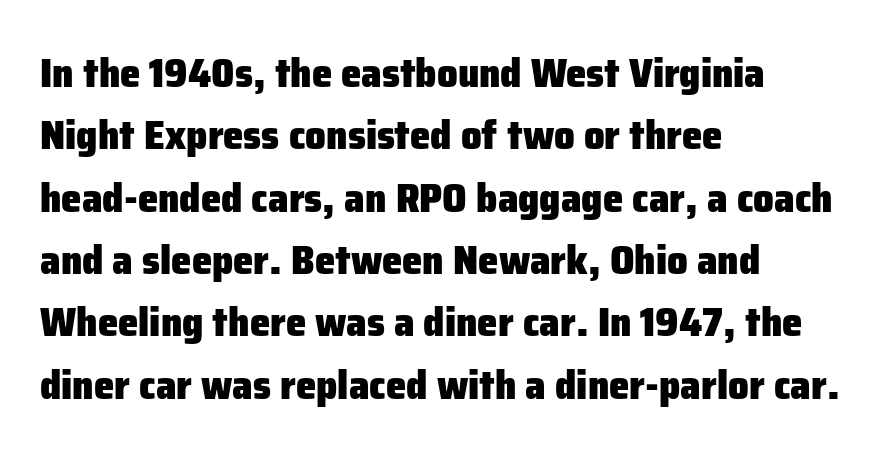
The image shows 41 px heavy sans-serif type, upright; set left-aligned, normal line spacing (1.52x), normal letter spacing, not underlined; low stroke contrast and a medium x-height.
